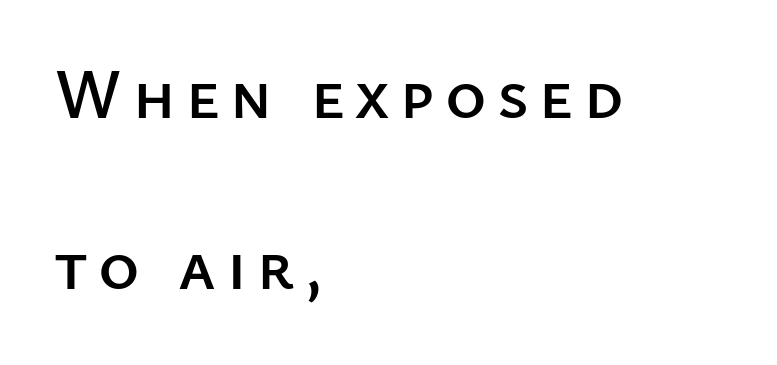
Glance below the letters and you will spot only blank space. The ragged edge is on the right, which tells us the setting is flush left. If you measured baseline to baseline, you'd find a long distance. In terms of posture, this sample is upright.
